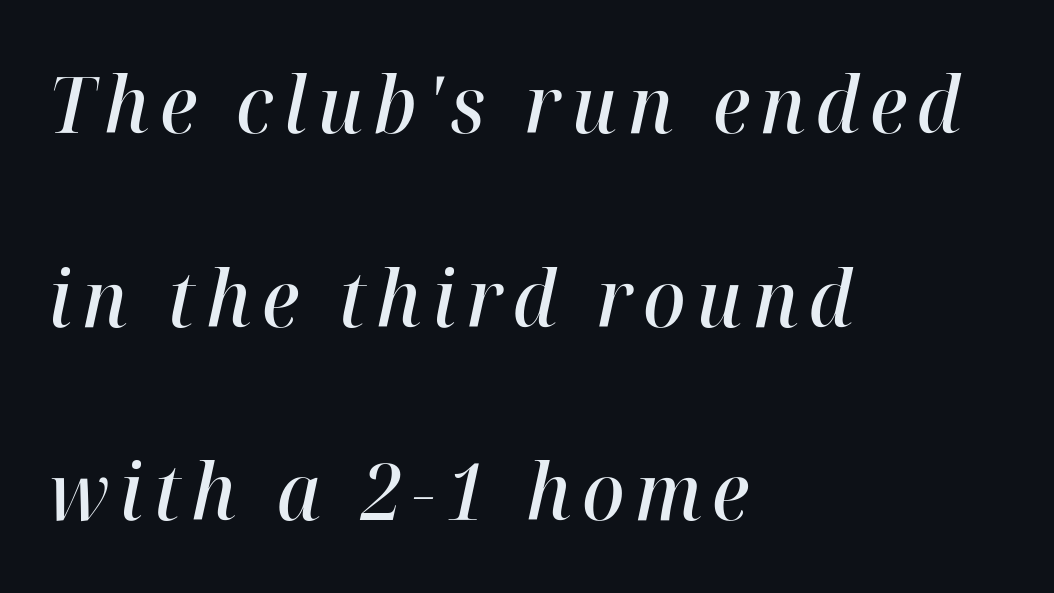
Q: Is the text bold? A: Semi-bold.
Q: Is the text italic (slanted)? A: Yes, it leans right by about 12 degrees.
Q: Is the text underlined? A: No.
Q: How is the paragraph aligned? A: Left-aligned.
Q: Is the spacing between lines tight, normal or loose? A: Loose.
Q: Width (condensed, normal, or wide)? A: Normal.
Q: Stroke contrast? A: High.
Q: x-height? A: Medium.
Q: Monospaced? A: No.
